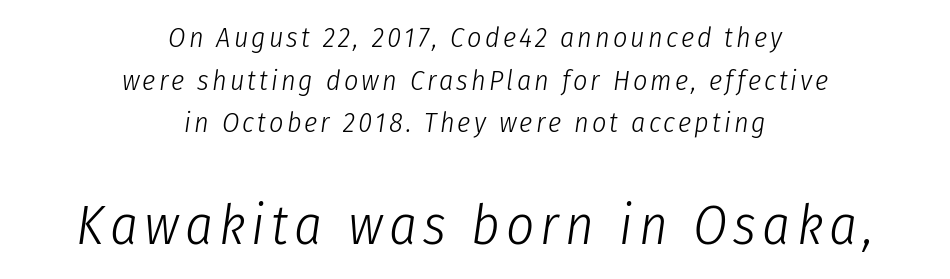
Q: Is the text bold? A: No.
Q: Is the text italic (slanted)? A: Yes, it leans right by about 8 degrees.
Q: Is the text underlined? A: No.
Q: How is the paragraph aligned? A: Centered.
Q: Is the spacing between lines tight, normal or loose? A: Normal.
Q: Which block of text is set in a larger size, the first (top) or the second (bottom)? A: The second (bottom) one.
Q: Width (condensed, normal, or wide)? A: Condensed.
Q: Stroke contrast? A: Low.
Q: x-height? A: Medium.
Q: Monospaced? A: No.
